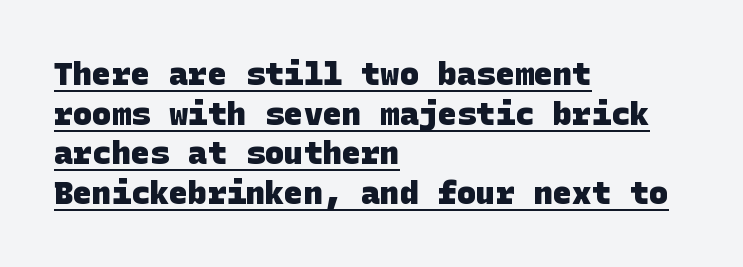
The image shows 32 px heavy sans-serif type; set left-aligned, line spacing 1.24x, normal letter spacing, underlined; low stroke contrast and a large x-height.
